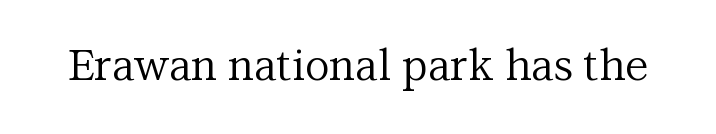
{"serif": "yes", "italic": "no", "bold": "no", "weight": "regular", "width": "normal", "stroke_contrast": "medium", "x_height": "medium", "monospaced": "no", "underline": "no", "letter_spacing": "normal", "letter_spacing_em": 0.0, "glyph_px": 43}
